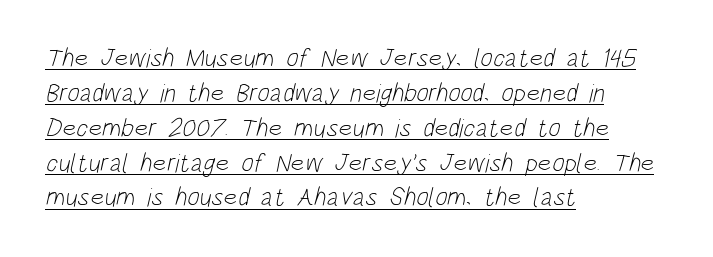
Q: Is the text bold? A: No.
Q: Is the text underlined? A: Yes.
Q: How is the paragraph aligned? A: Left-aligned.
Q: Is the spacing between letters normal or unusually wide? A: Normal.
Q: Is the spacing between lines tight, normal or loose? A: Normal.
